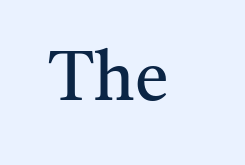
Q: Is the text bold? A: No.
Q: Is the text italic (slanted)? A: No, it is upright.
Q: Is the typeface a serif or a sans-serif typeface? A: Serif.
Q: Is the text underlined? A: No.
Q: Is the spacing between letters normal or unusually wide? A: Normal.
Q: Width (condensed, normal, or wide)? A: Normal.
Q: Stroke contrast? A: Medium.
Q: x-height? A: Medium.
Q: Monospaced? A: No.
